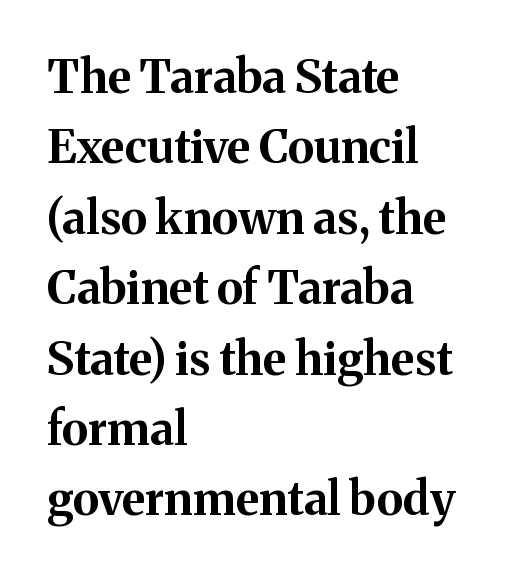
Q: Is the text bold? A: Yes.
Q: Is the text italic (slanted)? A: No, it is upright.
Q: Is the typeface a serif or a sans-serif typeface? A: Serif.
Q: Is the text underlined? A: No.
Q: How is the paragraph aligned? A: Left-aligned.
Q: Is the spacing between letters normal or unusually wide? A: Normal.
Q: Is the spacing between lines tight, normal or loose? A: Normal.
Q: Width (condensed, normal, or wide)? A: Normal.
Q: Stroke contrast? A: Medium.
Q: x-height? A: Medium.
Q: Monospaced? A: No.
